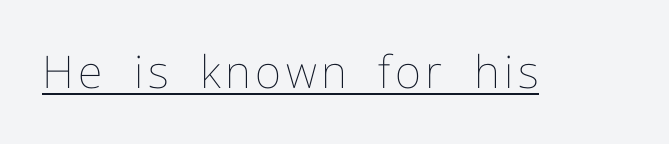
The image shows 45 px thin type, upright; set underlined; low stroke contrast and a medium x-height.
